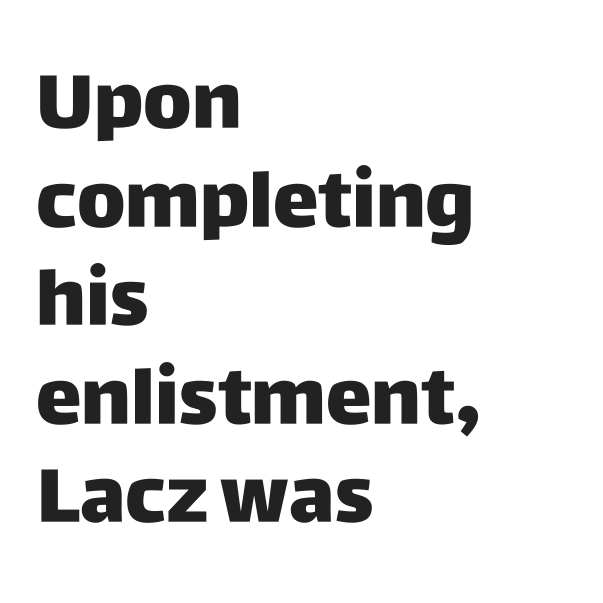
{"serif": "no", "italic": "no", "bold": "yes", "weight": "heavy", "width": "normal", "stroke_contrast": "low", "x_height": "large", "monospaced": "no", "underline": "no", "align": "left", "line_spacing": "normal", "line_spacing_ratio": 1.28, "letter_spacing": "normal", "letter_spacing_em": 0.0, "glyph_px": 77}
